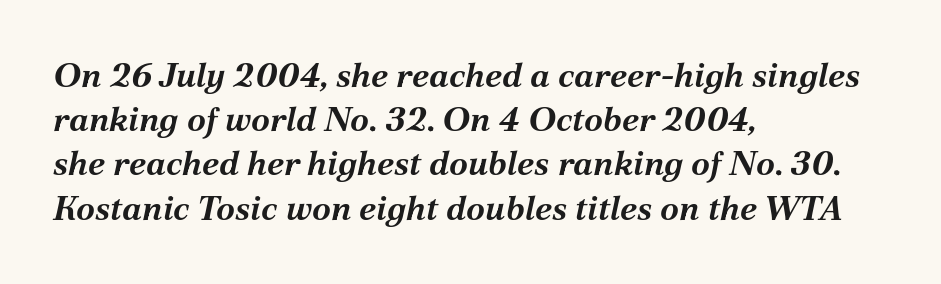
Caption: standard tracking, unaltered. Notice how thick the strokes are: this is what a full bold looks like. Interline gaps are of average width in this sample. One-word summary of the alignment: left. Think of a printed novel: that variable character pitch is what you see here. The rendering applies a slant to the glyphs.
